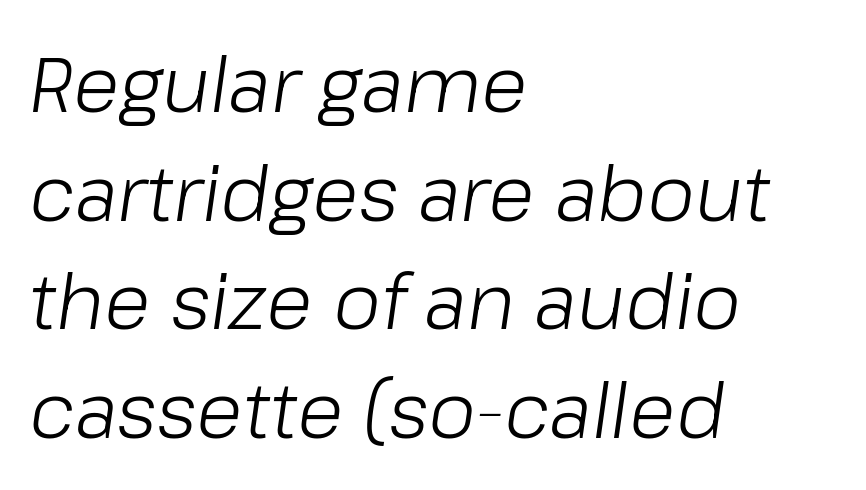
The image shows 77 px light type, italic (leaning right); set left-aligned, normal line spacing (1.41x), normal letter spacing, not underlined; low stroke contrast and a medium x-height.
